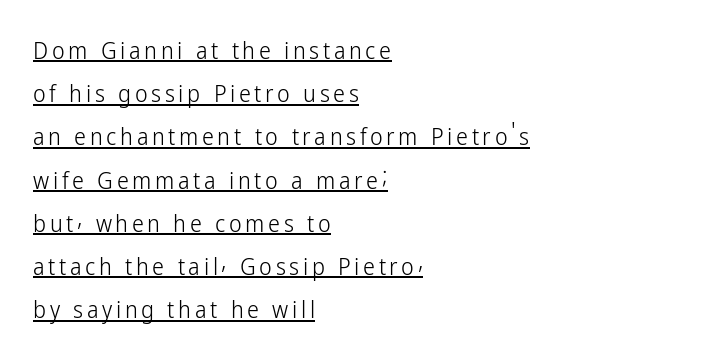
The image shows 24 px text type, upright; set left-aligned, line spacing 1.8x, underlined.
